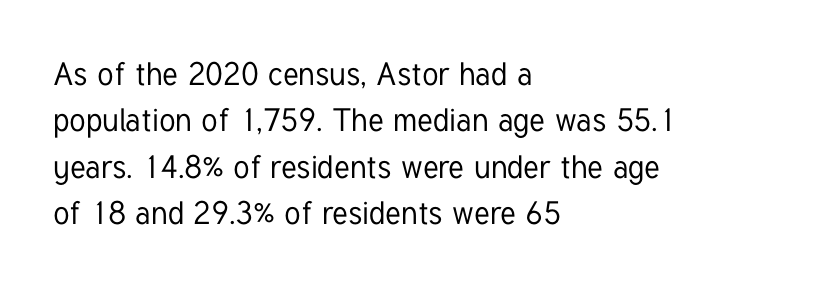
The image shows 32 px condensed sans-serif type, upright; set left-aligned, normal line spacing (1.45x), normal letter spacing, not underlined; low stroke contrast and a medium x-height.
